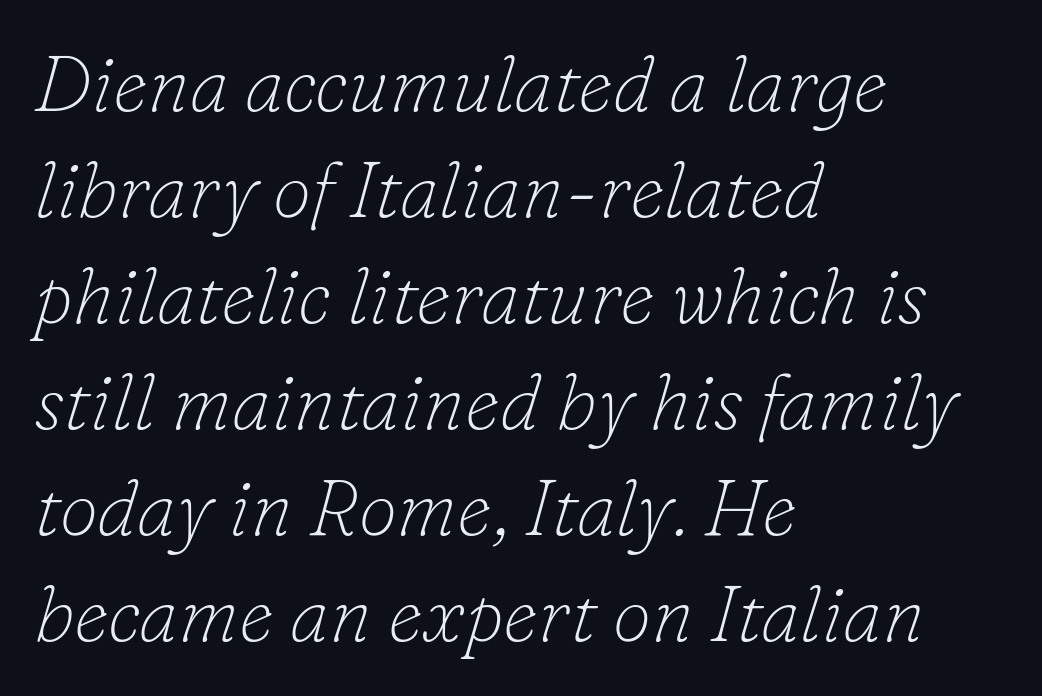
The image shows 78 px thin serif type, italic (leaning right); set left-aligned, normal line spacing (1.36x), normal letter spacing, not underlined; low stroke contrast and a small x-height.
